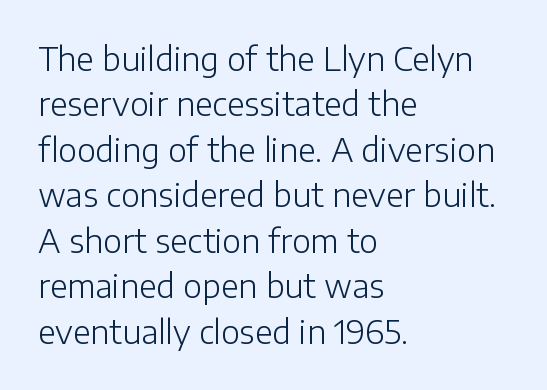
The image shows 32 px light sans-serif type, upright; set left-aligned, normal line spacing (1.42x), normal letter spacing, not underlined; low stroke contrast and a medium x-height.
